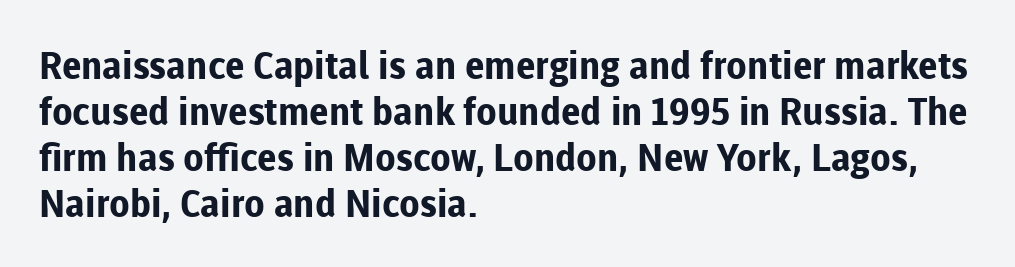
{"serif": "no", "italic": "no", "bold": "yes", "weight": "bold", "width": "normal", "stroke_contrast": "low", "x_height": "medium", "monospaced": "no", "underline": "no", "align": "left", "line_spacing_ratio": 1.21, "letter_spacing": "normal", "letter_spacing_em": 0.0, "glyph_px": 38}
